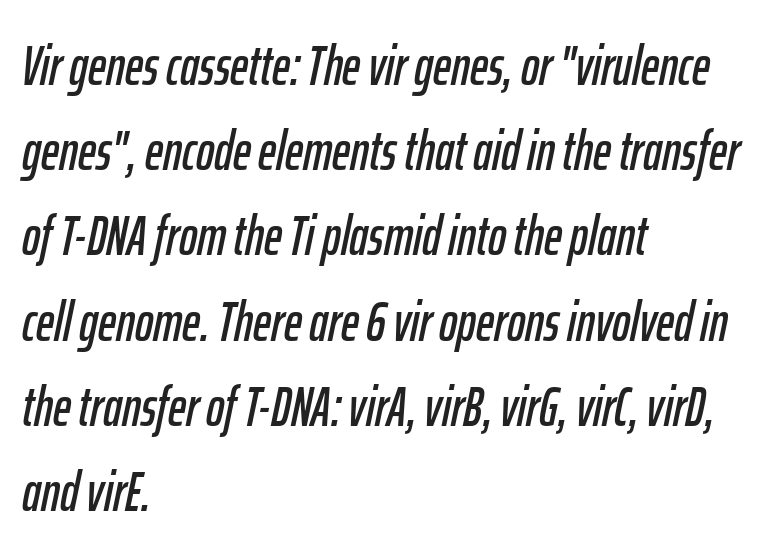
The block of text has a typical density, with ordinary space between rows. Descenders hang freely into open space. Letter spacing: default. Looking at the ascenders, they clearly lean. Varying glyph widths throughout — classic text-font behaviour.
